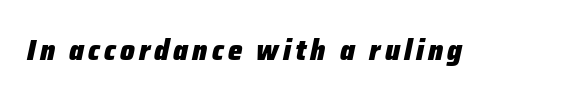
{"italic": "yes", "lean": "right", "slant_degrees": 12, "bold": "yes", "weight": "heavy", "width": "normal", "stroke_contrast": "low", "x_height": "medium", "monospaced": "no", "underline": "no", "glyph_px": 29}
